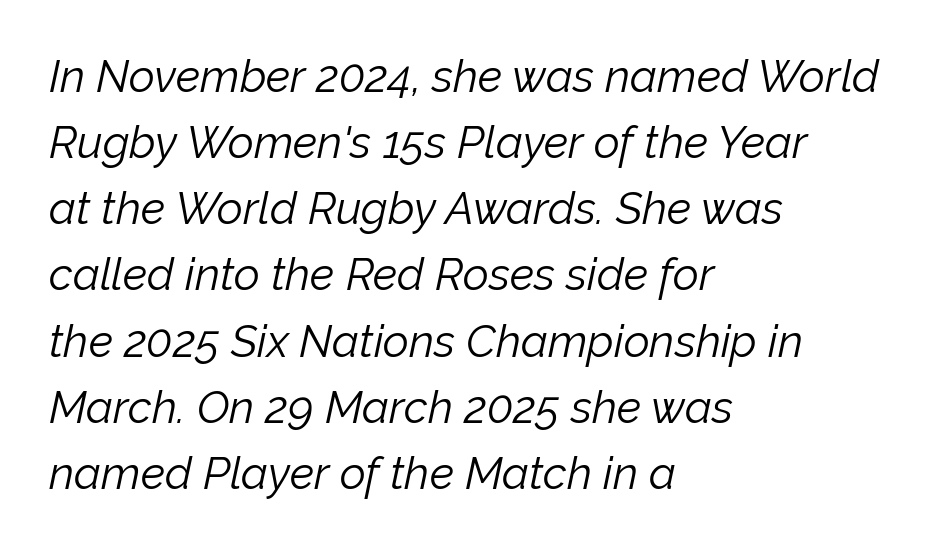
The image shows 45 px light type, italic (leaning right); set left-aligned, normal line spacing (1.47x), normal letter spacing, not underlined; low stroke contrast and a medium x-height.
